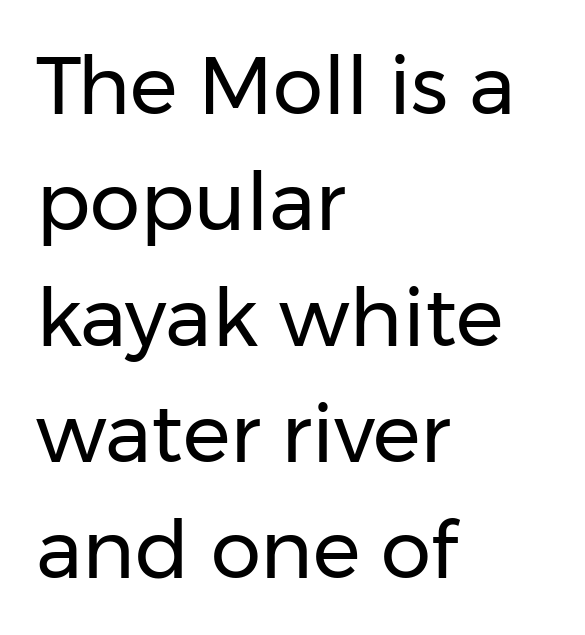
{"serif": "no", "italic": "no", "bold": "no", "weight": "regular", "width": "normal", "stroke_contrast": "low", "x_height": "medium", "monospaced": "no", "underline": "no", "align": "left", "line_spacing": "normal", "line_spacing_ratio": 1.45, "letter_spacing": "normal", "letter_spacing_em": 0.0, "glyph_px": 80}
